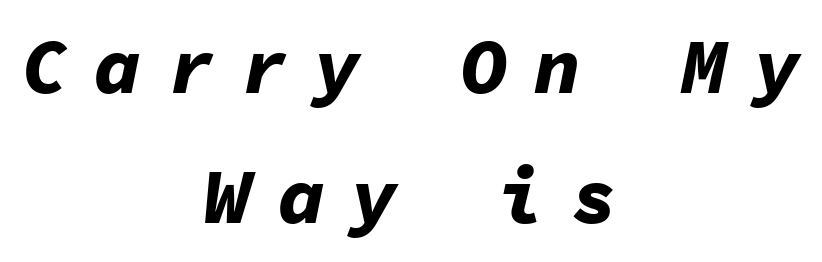
Q: Is the text bold? A: Yes.
Q: Is the text italic (slanted)? A: Yes, it leans right by about 11 degrees.
Q: Is the text underlined? A: No.
Q: How is the paragraph aligned? A: Centered.
Q: Is the spacing between letters normal or unusually wide? A: Unusually wide.
Q: Is the spacing between lines tight, normal or loose? A: Normal.
Q: Width (condensed, normal, or wide)? A: Normal.
Q: Stroke contrast? A: Low.
Q: x-height? A: Medium.
Q: Monospaced? A: Yes.
